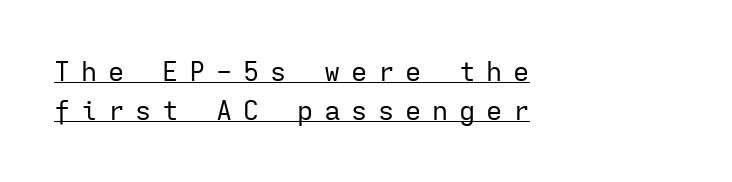
Each line of the rendering has a horizontal stroke beneath the glyphs. Weight: in the light-to-regular range. All the whitespace from short lines collects on the right. Evenly set lines give the paragraph a standard silhouette. Does the lettering tilt? It doesn't — this is upright. Loose tracking; the words dissolve into strings of separated letters.
